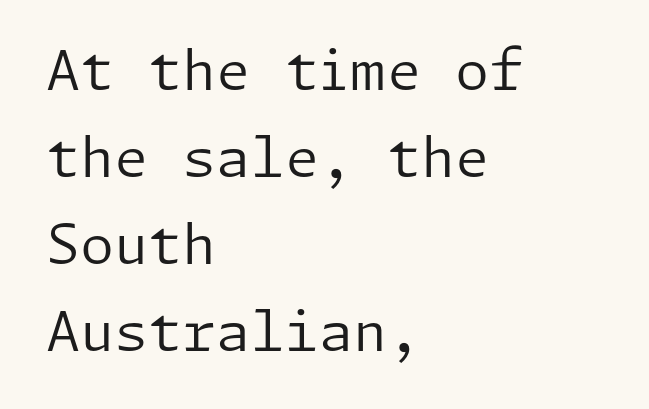
The image shows 55 px regular-weight sans-serif type, upright; set left-aligned, normal line spacing (1.58x), normal letter spacing, not underlined; low stroke contrast and a medium x-height.
